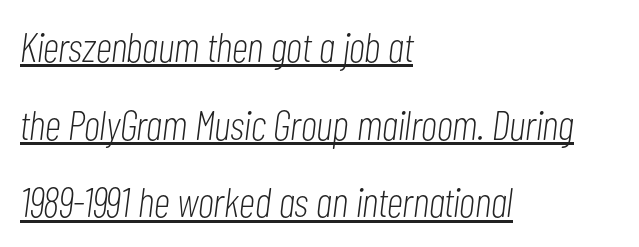
{"italic": "yes", "lean": "right", "slant_degrees": 7, "bold": "no", "weight": "light", "width": "condensed", "stroke_contrast": "low", "x_height": "medium", "monospaced": "no", "underline": "yes", "align": "left", "line_spacing_ratio": 1.85, "letter_spacing": "normal", "letter_spacing_em": 0.0, "glyph_px": 42}
